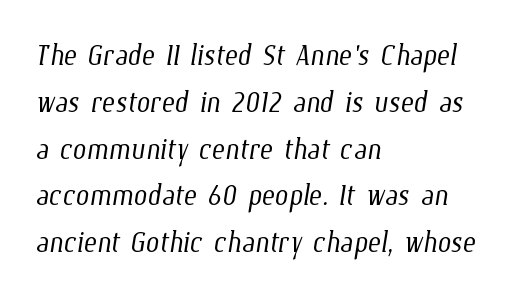
Caption: standard tracking, unaltered. Has an underline been added? It has not. The paragraph has a hard left edge and a soft right edge. A typesetter would call this proportional, since set widths differ per character. No heavy texture on the line: the type isn't bold.
